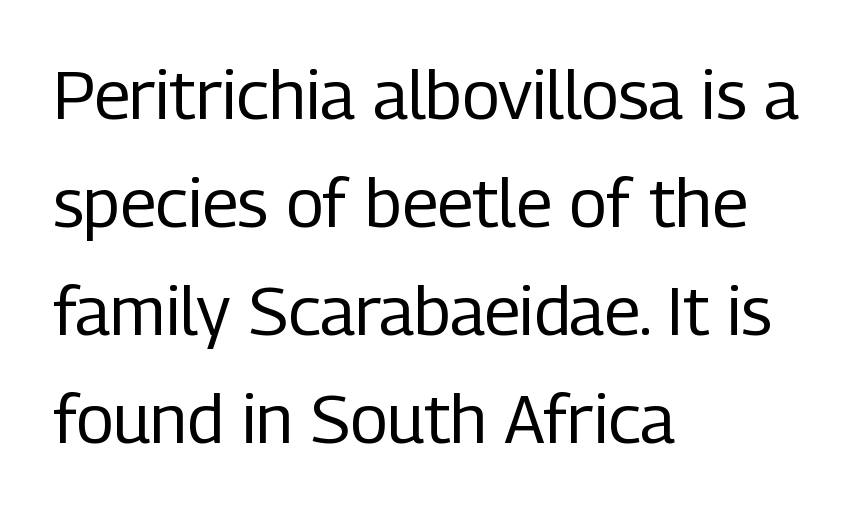
Q: Is the text bold? A: No.
Q: Is the text italic (slanted)? A: No, it is upright.
Q: Is the typeface a serif or a sans-serif typeface? A: Sans-serif.
Q: Is the text underlined? A: No.
Q: How is the paragraph aligned? A: Left-aligned.
Q: Is the spacing between letters normal or unusually wide? A: Normal.
Q: Is the spacing between lines tight, normal or loose? A: Normal.
Q: Width (condensed, normal, or wide)? A: Condensed.
Q: Stroke contrast? A: Low.
Q: x-height? A: Medium.
Q: Monospaced? A: No.
